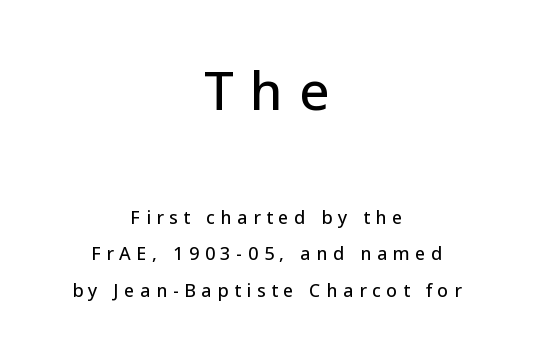
Q: Is the text italic (slanted)? A: No, it is upright.
Q: Is the typeface a serif or a sans-serif typeface? A: Sans-serif.
Q: Is the text underlined? A: No.
Q: How is the paragraph aligned? A: Centered.
Q: Is the spacing between letters normal or unusually wide? A: Unusually wide.
Q: Is the spacing between lines tight, normal or loose? A: Loose.
Q: Which block of text is set in a larger size, the first (top) or the second (bottom)? A: The first (top) one.
Q: Width (condensed, normal, or wide)? A: Normal.
Q: Stroke contrast? A: Low.
Q: x-height? A: Medium.
Q: Monospaced? A: No.
